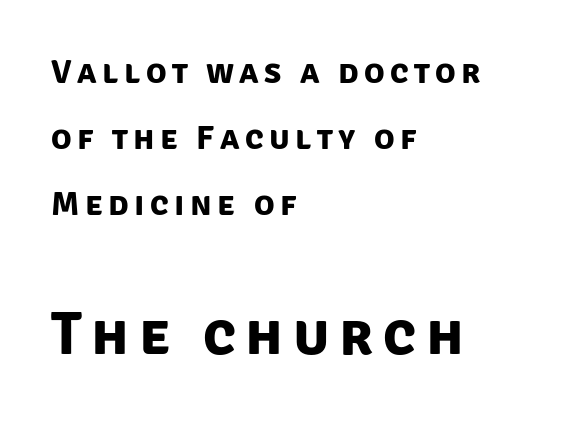
The image shows 60 px bold sans-serif type; set left-aligned, loose line spacing (1.94x), not underlined; the second (bottom) block is 1.76x larger; low stroke contrast and a large x-height.
